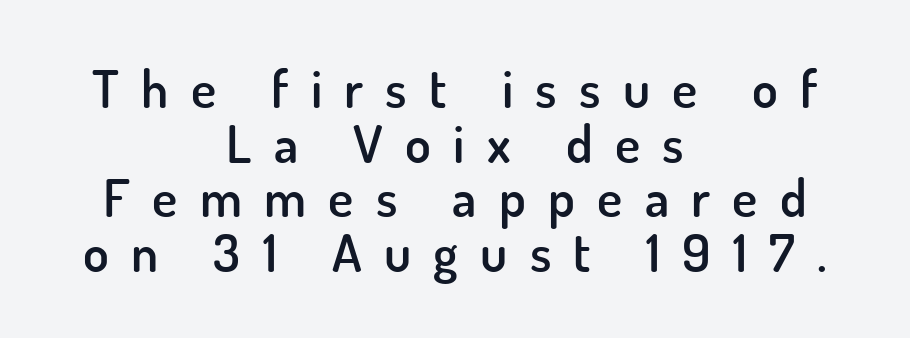
Q: Is the text bold? A: Semi-bold.
Q: Is the text italic (slanted)? A: No, it is upright.
Q: Is the typeface a serif or a sans-serif typeface? A: Sans-serif.
Q: Is the text underlined? A: No.
Q: How is the paragraph aligned? A: Centered.
Q: Is the spacing between letters normal or unusually wide? A: Unusually wide.
Q: Is the spacing between lines tight, normal or loose? A: Tight.
Q: Width (condensed, normal, or wide)? A: Normal.
Q: Stroke contrast? A: Low.
Q: x-height? A: Small.
Q: Monospaced? A: No.
